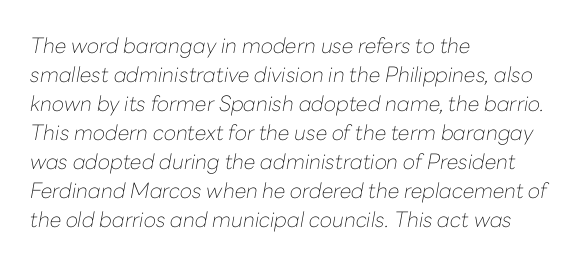
Q: Is the text bold? A: No.
Q: Is the text italic (slanted)? A: Yes, it leans right by about 10 degrees.
Q: Is the text underlined? A: No.
Q: How is the paragraph aligned? A: Left-aligned.
Q: Is the spacing between letters normal or unusually wide? A: Normal.
Q: Is the spacing between lines tight, normal or loose? A: Normal.
